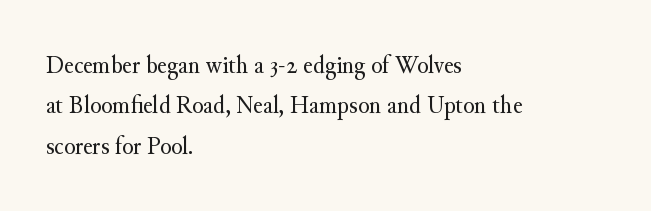
Check the space under the baseline: it is left empty. The type sits square on the baseline with zero lean. Line spacing here is normal. Casual observation: everything's shoved over to the left. Honestly, the letter spacing is just normal — you wouldn't notice it.
